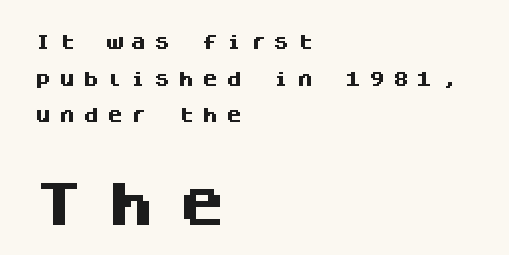
The image shows 48 px heavy sans-serif type, upright, monospaced; set left-aligned, loose line spacing (2.29x), unusually wide letter spacing (+0.49 em), not underlined; the second (bottom) block is 3.0x larger; medium stroke contrast and a large x-height.
